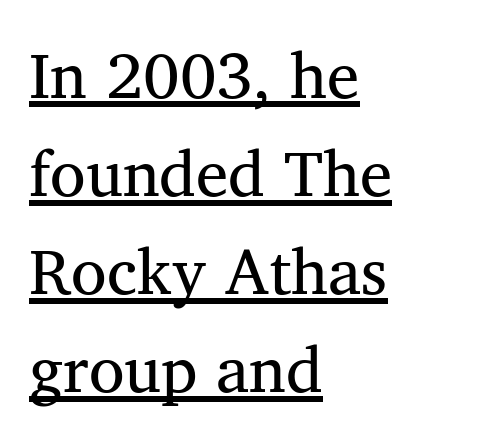
The image shows 65 px serif type, upright; set left-aligned, normal line spacing (1.51x), normal letter spacing, underlined; medium stroke contrast and a medium x-height.
